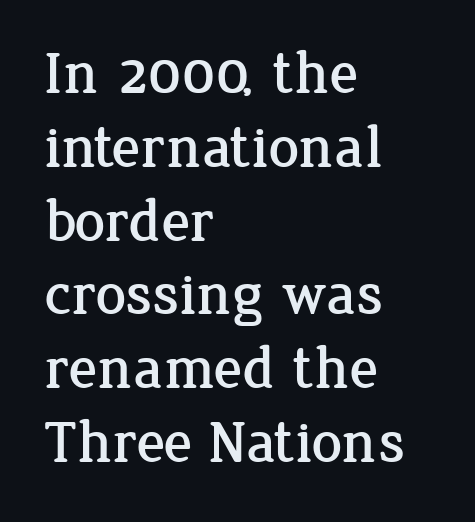
Nobody touched the tracking dial on this one. The lines in this sample share a left origin and differ only in where they stop. The text was rendered using a seriffed face with decorative stroke endings. The axis of the letterforms is exactly vertical. The specimen omits any rule beneath the text block's lines. Note the varied advance widths — an 'i' is clearly narrower than an 'm'.
